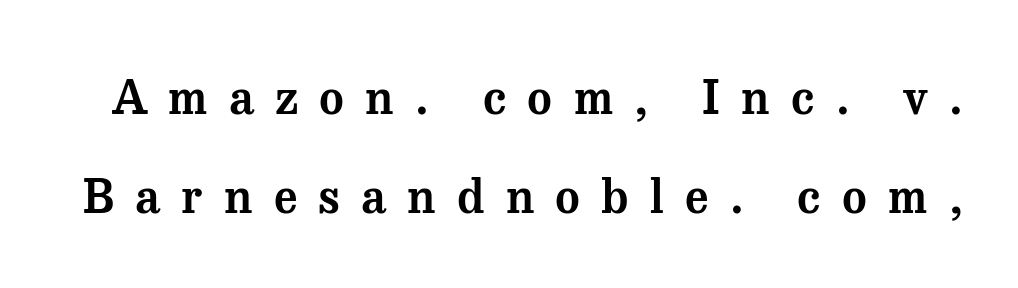
{"serif": "yes", "italic": "no", "width": "normal", "stroke_contrast": "medium", "x_height": "medium", "monospaced": "no", "underline": "no", "line_spacing": "loose", "line_spacing_ratio": 2.1, "letter_spacing": "wide", "letter_spacing_em": 0.45, "glyph_px": 47}
